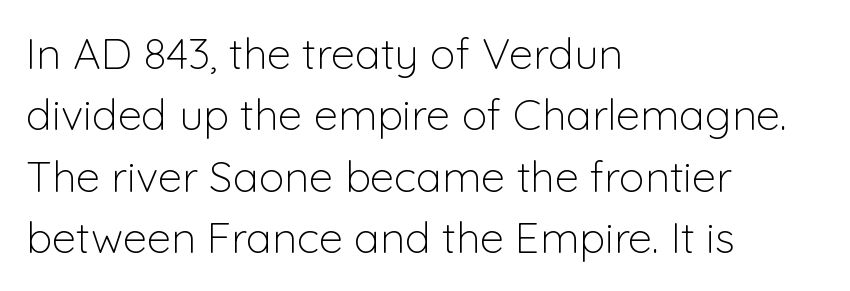
Q: Is the text bold? A: No.
Q: Is the text italic (slanted)? A: No, it is upright.
Q: Is the typeface a serif or a sans-serif typeface? A: Sans-serif.
Q: Is the text underlined? A: No.
Q: How is the paragraph aligned? A: Left-aligned.
Q: Is the spacing between letters normal or unusually wide? A: Normal.
Q: Is the spacing between lines tight, normal or loose? A: Normal.
Q: Width (condensed, normal, or wide)? A: Normal.
Q: Stroke contrast? A: Low.
Q: x-height? A: Medium.
Q: Monospaced? A: No.
